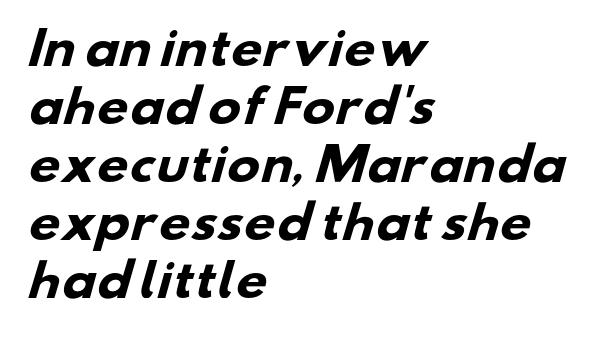
The leading is moderate, giving the passage an even texture. Letterform terminals end flat and unadorned throughout the passage. Thick stems and heavy bowls — unmistakably bold. Glyph-to-glyph distance matches everyday printed text.
